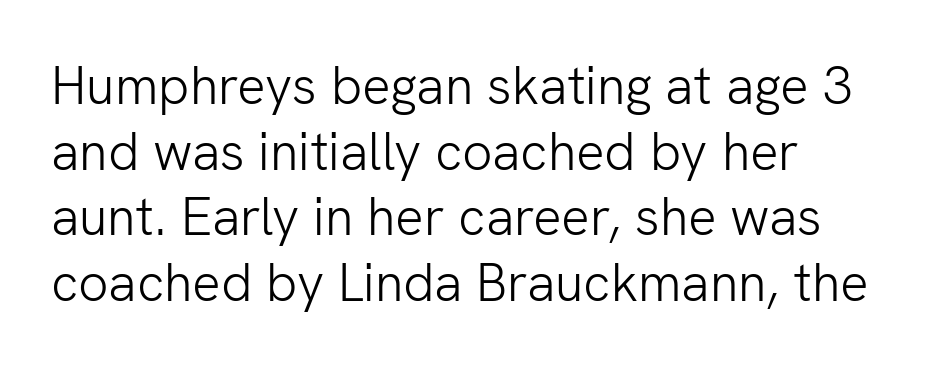
The image shows 53 px light sans-serif type, upright; set left-aligned, line spacing 1.24x, normal letter spacing, not underlined; low stroke contrast and a medium x-height.
